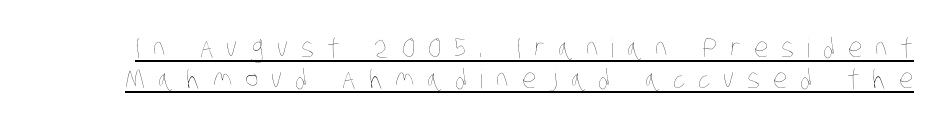
{"bold": "no", "underline": "yes", "line_spacing_ratio": 1.21, "letter_spacing": "wide", "letter_spacing_em": 0.5, "glyph_px": 26}
